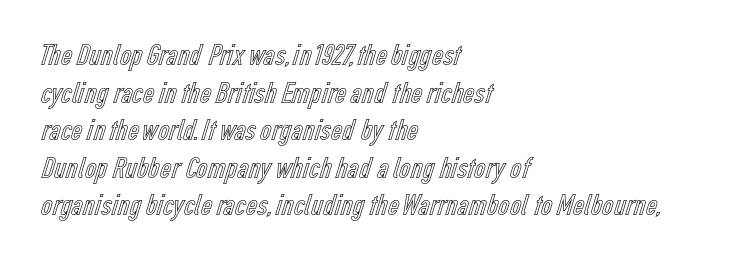
Q: Is the text italic (slanted)? A: Yes.
Q: Is the text underlined? A: No.
Q: How is the paragraph aligned? A: Left-aligned.
Q: Is the spacing between letters normal or unusually wide? A: Normal.
Q: Width (condensed, normal, or wide)? A: Condensed.
Q: x-height? A: Medium.
Q: Monospaced? A: No.
